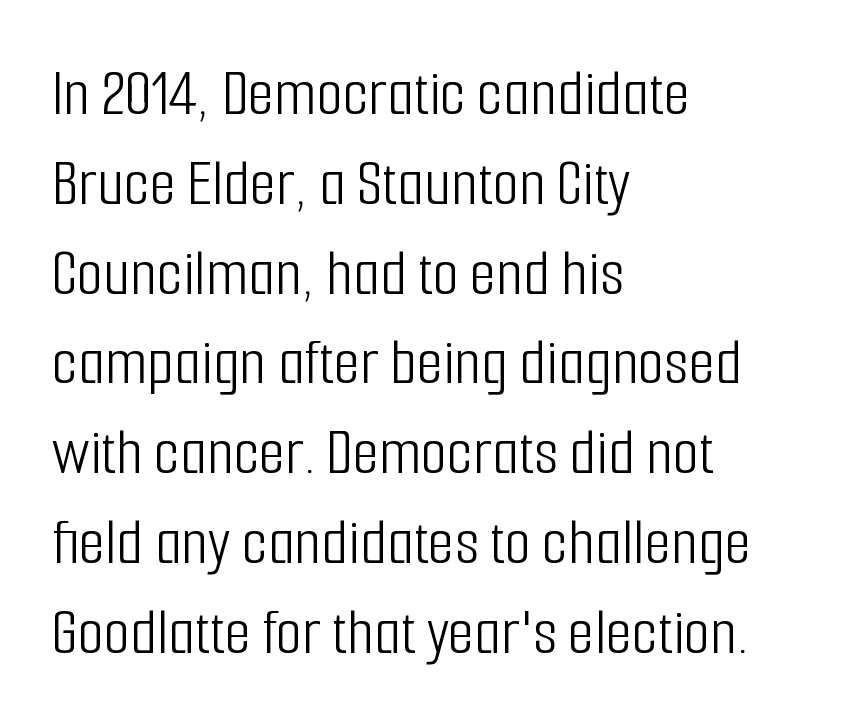
The image shows 68 px light, condensed sans-serif type, upright; set left-aligned, normal line spacing (1.32x), normal letter spacing, not underlined; low stroke contrast and a medium x-height.
